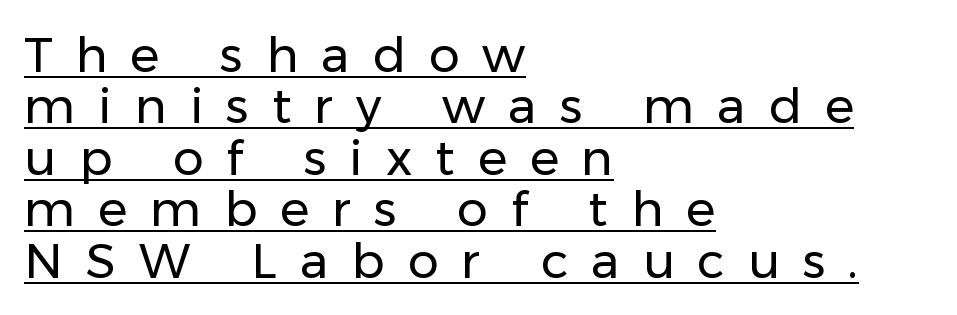
The image shows 49 px regular-weight sans-serif type, upright; set left-aligned, tight line spacing (1.05x), unusually wide letter spacing (+0.47 em), underlined; low stroke contrast and a medium x-height.
